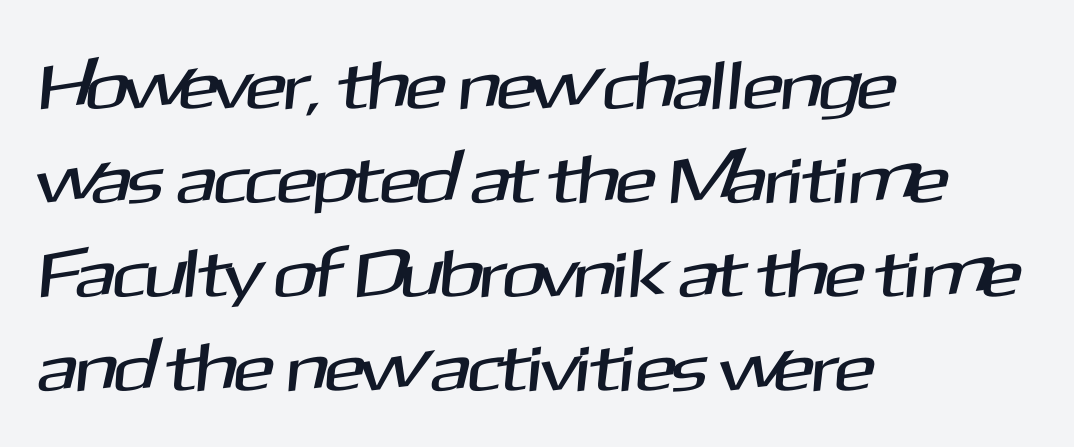
Q: Is the typeface a serif or a sans-serif typeface? A: Sans-serif.
Q: Is the text underlined? A: No.
Q: How is the paragraph aligned? A: Left-aligned.
Q: Is the spacing between letters normal or unusually wide? A: Normal.
Q: Is the spacing between lines tight, normal or loose? A: Normal.
Q: Width (condensed, normal, or wide)? A: Normal.
Q: Stroke contrast? A: Medium.
Q: x-height? A: Medium.
Q: Monospaced? A: No.
